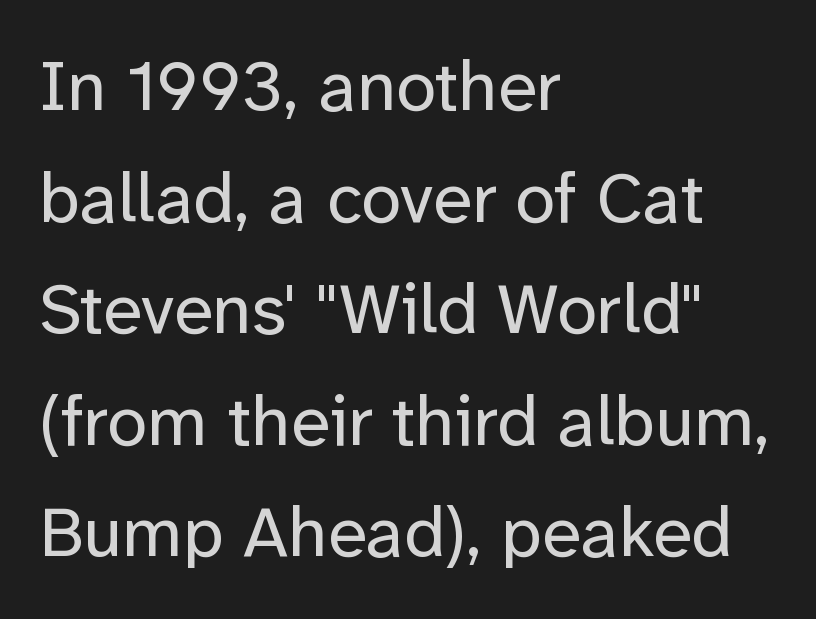
The image shows 72 px regular-weight sans-serif type, upright; set left-aligned, normal line spacing (1.55x), normal letter spacing, not underlined; low stroke contrast and a medium x-height.
